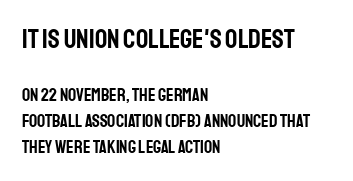
Q: Is the text italic (slanted)? A: No, it is upright.
Q: Is the text underlined? A: No.
Q: How is the paragraph aligned? A: Left-aligned.
Q: Is the spacing between letters normal or unusually wide? A: Normal.
Q: Is the spacing between lines tight, normal or loose? A: Normal.
Q: Which block of text is set in a larger size, the first (top) or the second (bottom)? A: The first (top) one.
